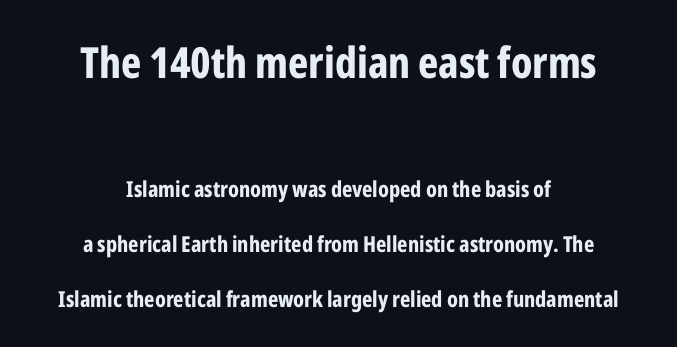
Size hierarchy here favors the leading block over the trailing one. What weight is shown? A full bold with thick strokes. A centered setting, common on invitations and titles, is used for this passage. The glyphs in this specimen are sans serif.
